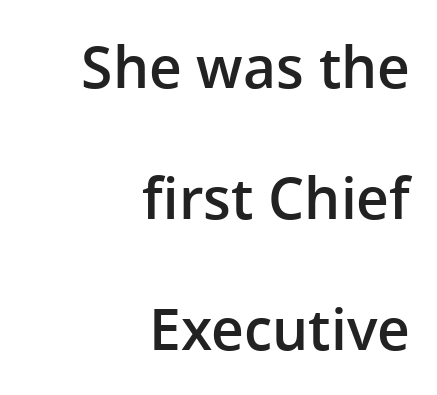
Q: Is the text bold? A: Semi-bold.
Q: Is the text italic (slanted)? A: No, it is upright.
Q: Is the typeface a serif or a sans-serif typeface? A: Sans-serif.
Q: Is the text underlined? A: No.
Q: How is the paragraph aligned? A: Right-aligned.
Q: Is the spacing between letters normal or unusually wide? A: Normal.
Q: Is the spacing between lines tight, normal or loose? A: Loose.
Q: Width (condensed, normal, or wide)? A: Normal.
Q: Stroke contrast? A: Low.
Q: x-height? A: Medium.
Q: Monospaced? A: No.
